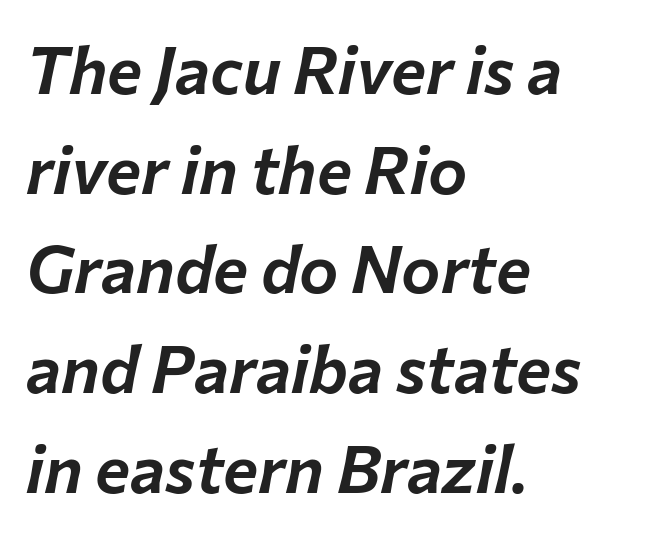
The image shows 66 px text type, italic (leaning right); set left-aligned, normal line spacing (1.51x), normal letter spacing, not underlined; low stroke contrast and a medium x-height.
